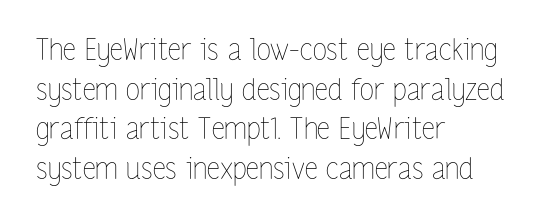
The rendering uses natural spacing where letterforms have individual widths. How would I describe the line gaps? Plain and ordinary. Caption: face not bold, strokes unweighted. This is the regular roman posture of the typeface.
